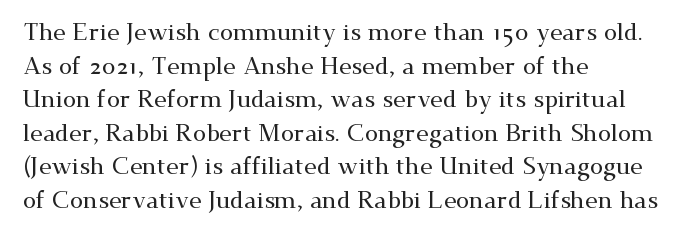
Leading matches the norm, producing a regular column. Every stem runs plumb, perpendicular to the baseline. Underline: absent. In CSS terms this would be text-align: left. Here the glyphs are tracked normally, forming tight word shapes.
